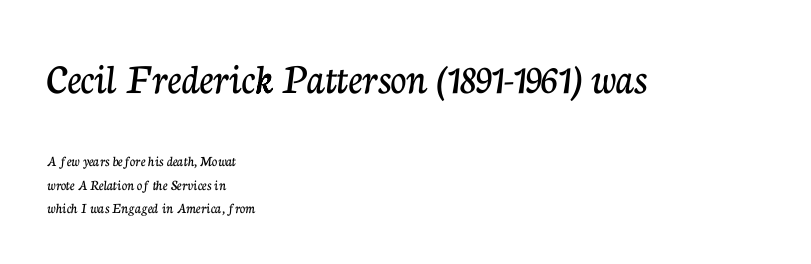
{"serif": "yes", "width": "normal", "stroke_contrast": "low", "x_height": "medium", "monospaced": "no", "underline": "no", "align": "left", "line_spacing": "normal", "line_spacing_ratio": 1.55, "letter_spacing": "normal", "letter_spacing_em": 0.0, "larger_block": "first", "size_ratio": 2.93, "glyph_px": 44}
